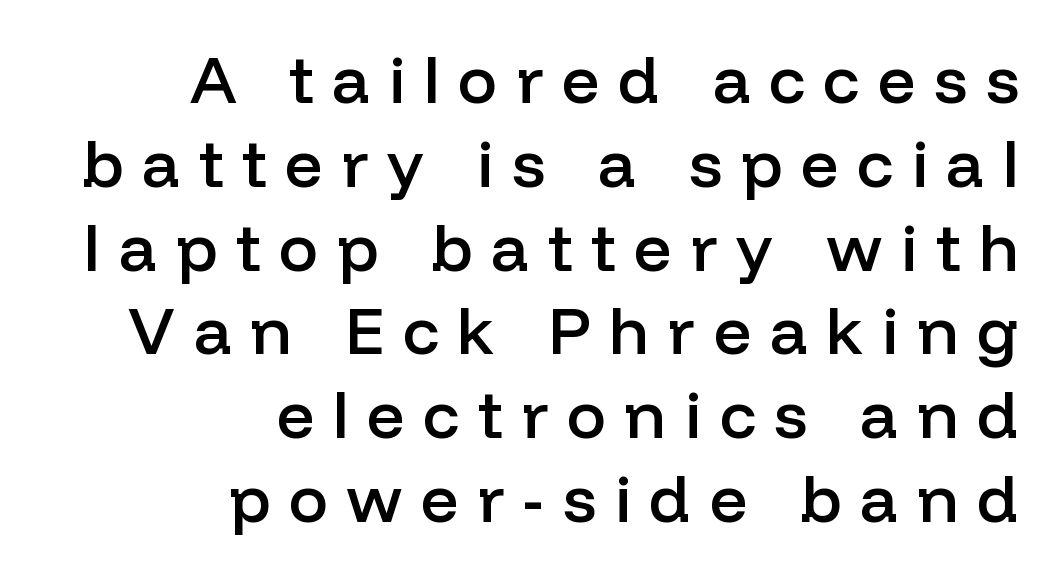
The rendering uses natural spacing where letterforms have individual widths. Does extra space separate the letters? Yes, quite a lot of it. Each new line begins a customary step beneath the previous one. Is the type bold? Partly — it's a semibold, heavier than regular but not fully bold. Underline: absent.
